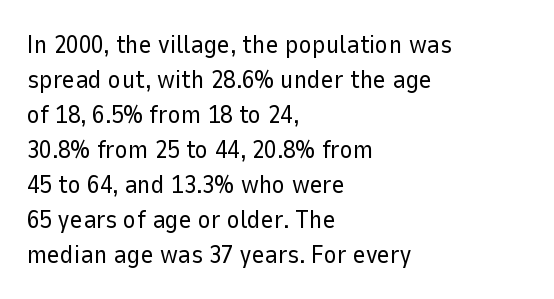
{"italic": "no", "bold": "no", "underline": "no", "align": "left", "line_spacing": "normal", "line_spacing_ratio": 1.4, "letter_spacing": "normal", "letter_spacing_em": 0.0, "glyph_px": 25}
